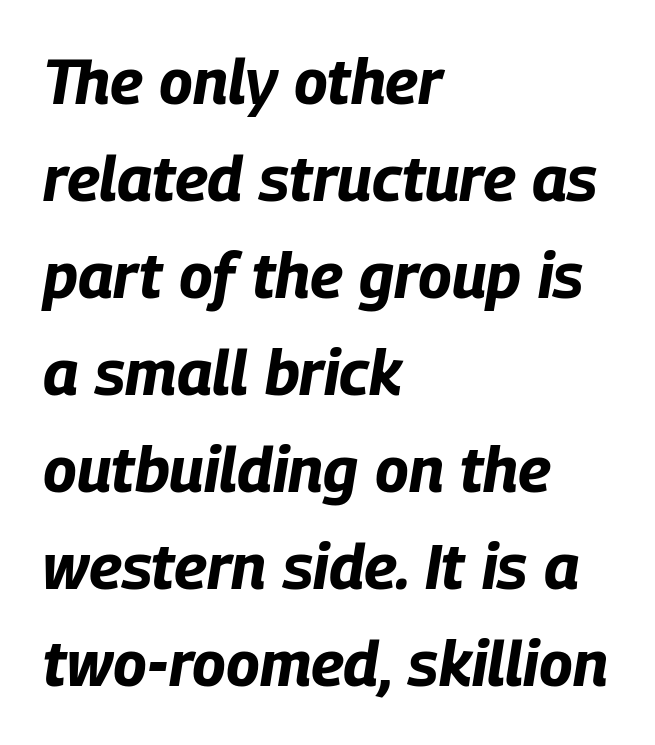
Q: Is the text bold? A: Yes.
Q: Is the text italic (slanted)? A: Yes, it leans right by about 9 degrees.
Q: Is the text underlined? A: No.
Q: How is the paragraph aligned? A: Left-aligned.
Q: Is the spacing between letters normal or unusually wide? A: Normal.
Q: Is the spacing between lines tight, normal or loose? A: Normal.
Q: Width (condensed, normal, or wide)? A: Condensed.
Q: Stroke contrast? A: Low.
Q: x-height? A: Large.
Q: Monospaced? A: No.
